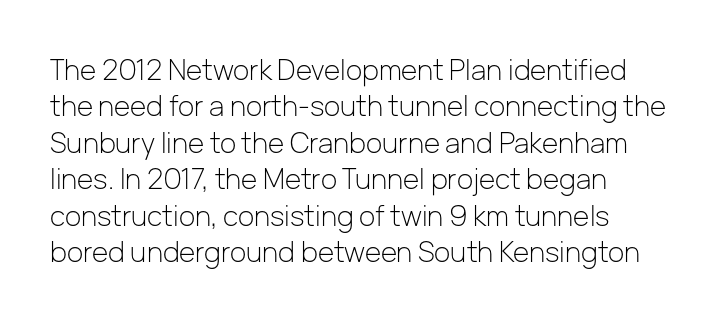
{"serif": "no", "italic": "no", "bold": "no", "weight": "light", "width": "normal", "stroke_contrast": "low", "x_height": "medium", "monospaced": "no", "underline": "no", "line_spacing": "normal", "line_spacing_ratio": 1.3, "letter_spacing": "normal", "letter_spacing_em": 0.0, "glyph_px": 28}
